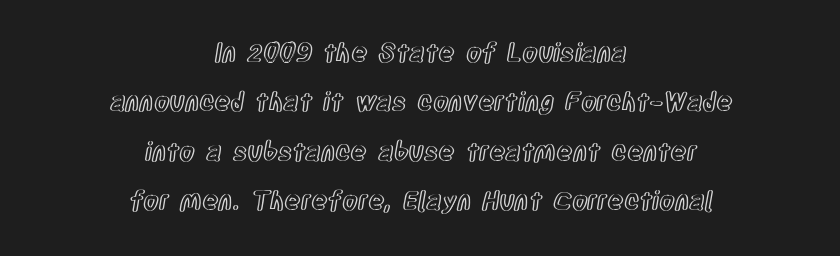
{"underline": "no", "align": "center", "line_spacing": "loose", "line_spacing_ratio": 1.98, "letter_spacing": "normal", "letter_spacing_em": 0.0, "glyph_px": 25}
